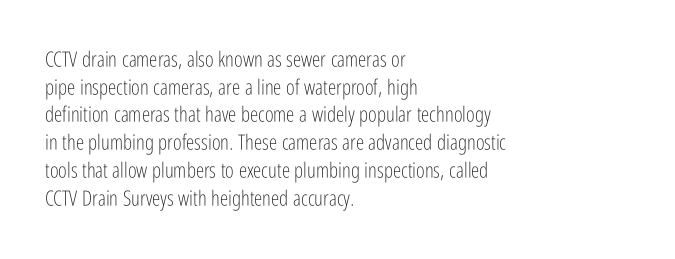
The image shows 21 px text type, upright; set left-aligned, normal line spacing (1.32x), normal letter spacing, not underlined.
